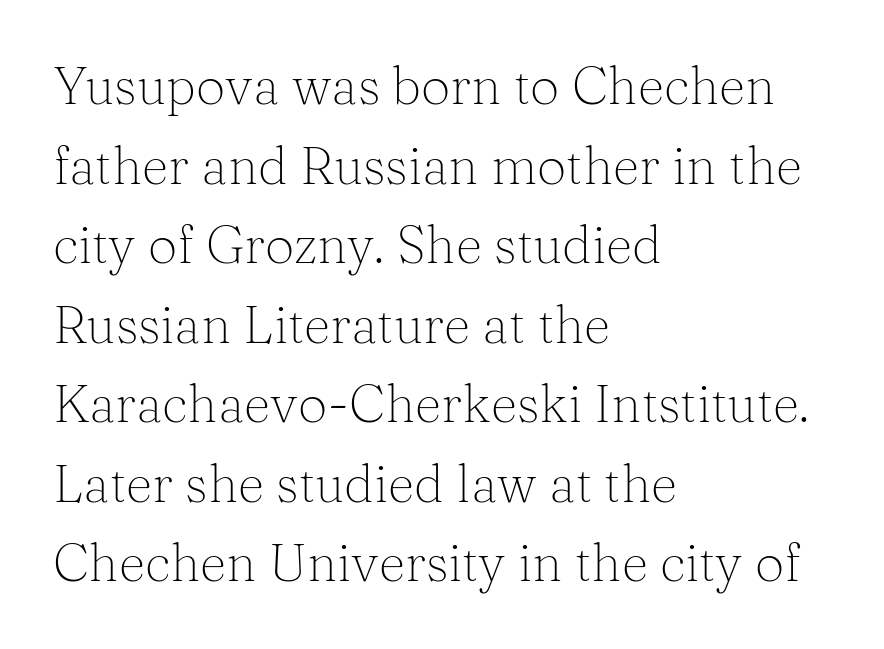
The image shows 52 px light serif type, upright; set left-aligned, normal line spacing (1.53x), normal letter spacing, not underlined; medium stroke contrast and a medium x-height.
